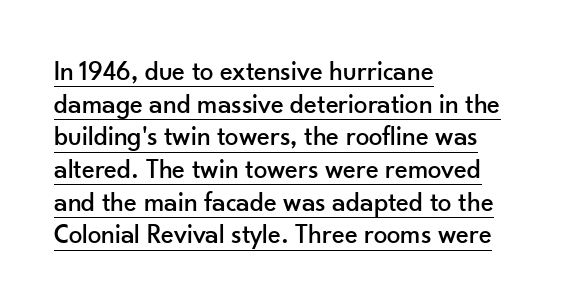
Q: Is the text italic (slanted)? A: No, it is upright.
Q: Is the text underlined? A: Yes.
Q: How is the paragraph aligned? A: Left-aligned.
Q: Is the spacing between letters normal or unusually wide? A: Normal.
